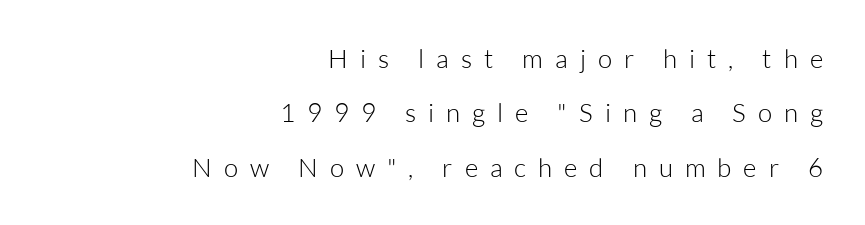
The zone under the glyphs is completely vacant. The font sits on the lighter half of the weight spectrum, regular included. Casual observation: everything's shoved over to the right. This is the regular roman posture of the typeface. Whoever set this chose breathing room over compactness in the vertical rhythm.
